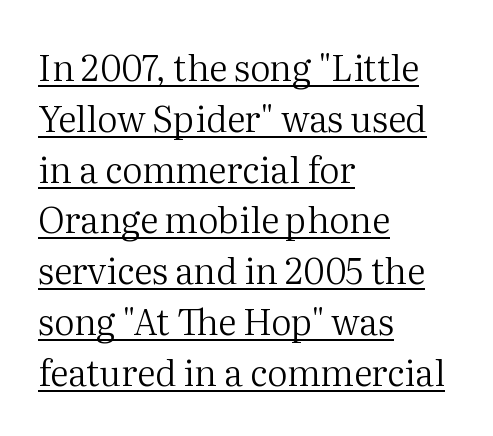
Q: Is the text bold? A: No.
Q: Is the text italic (slanted)? A: No, it is upright.
Q: Is the typeface a serif or a sans-serif typeface? A: Serif.
Q: Is the text underlined? A: Yes.
Q: How is the paragraph aligned? A: Left-aligned.
Q: Is the spacing between letters normal or unusually wide? A: Normal.
Q: Is the spacing between lines tight, normal or loose? A: Normal.
Q: Width (condensed, normal, or wide)? A: Normal.
Q: Stroke contrast? A: Medium.
Q: x-height? A: Medium.
Q: Monospaced? A: No.
